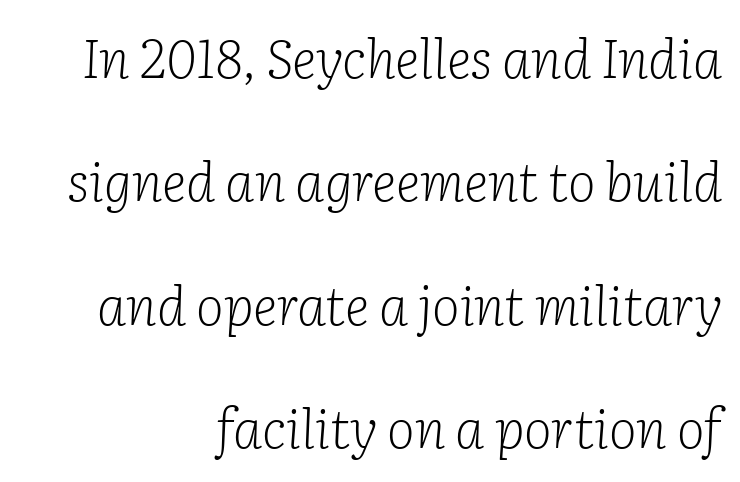
{"serif": "yes", "italic": "yes", "lean": "right", "slant_degrees": 2, "bold": "no", "weight": "light", "width": "normal", "stroke_contrast": "low", "x_height": "medium", "monospaced": "no", "underline": "no", "align": "right", "line_spacing": "loose", "line_spacing_ratio": 2.33, "letter_spacing": "normal", "letter_spacing_em": 0.0, "glyph_px": 53}
